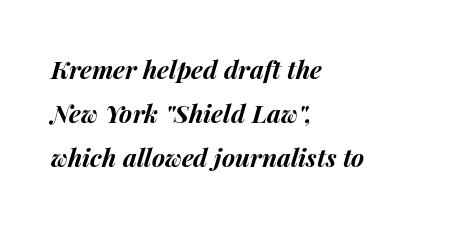
{"italic": "yes", "lean": "right", "slant_degrees": 15, "bold": "yes", "underline": "no", "align": "left", "line_spacing_ratio": 1.76, "letter_spacing": "normal", "letter_spacing_em": 0.0, "glyph_px": 25}
